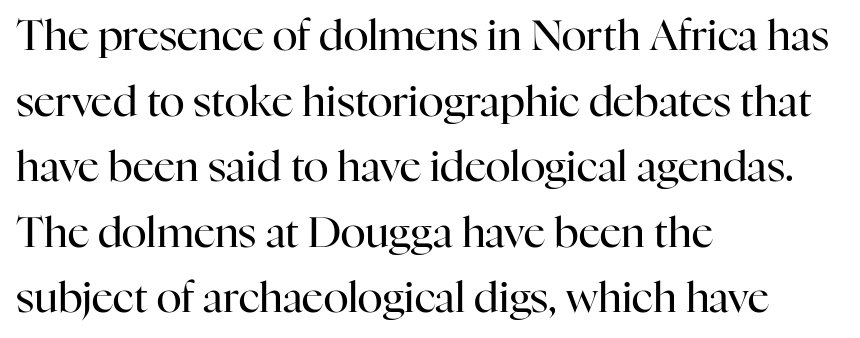
{"serif": "yes", "italic": "no", "bold": "no", "weight": "regular", "width": "normal", "stroke_contrast": "high", "x_height": "medium", "monospaced": "no", "underline": "no", "align": "left", "line_spacing": "normal", "line_spacing_ratio": 1.56, "letter_spacing": "normal", "letter_spacing_em": 0.0, "glyph_px": 42}
